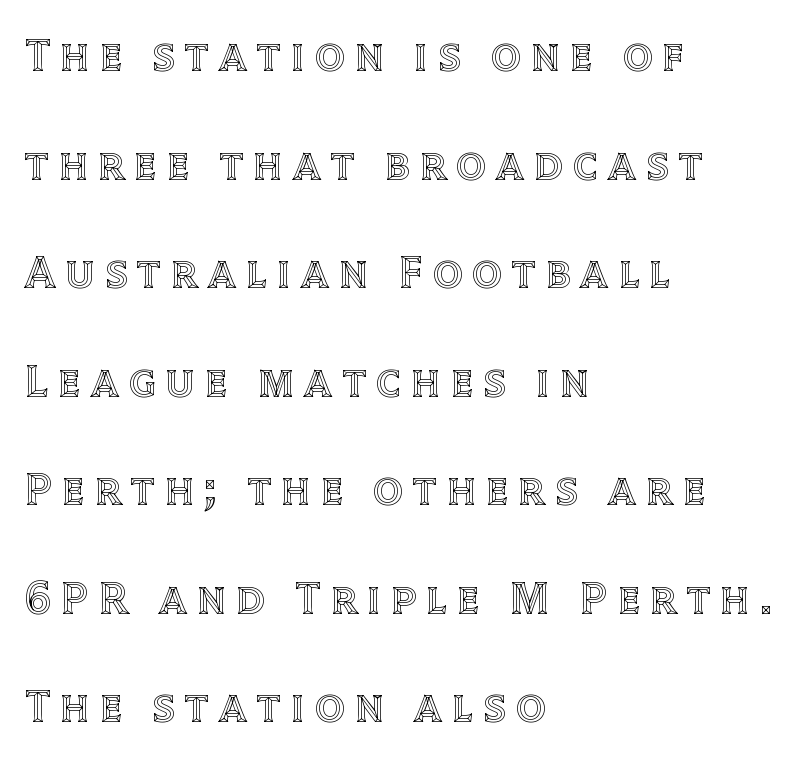
{"italic": "no", "width": "normal", "x_height": "large", "monospaced": "no", "underline": "no", "align": "left", "line_spacing": "loose", "line_spacing_ratio": 2.36, "letter_spacing": "wide", "letter_spacing_em": 0.22, "glyph_px": 46}
